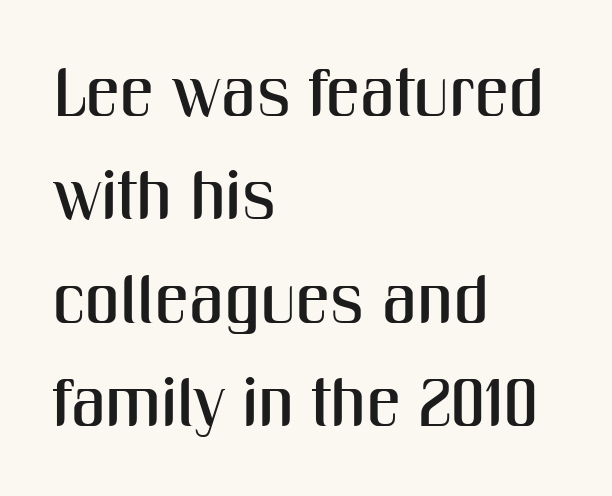
A classic flush-left, rag-right setting is used for this passage. Ordinary non-slanted type is in use. I'd call this a sans setting — the letters go barefoot. No extra tracking has been applied to these lines. Reading down the column, the eye jumps a familiar distance to each next line. A typesetter would call this proportional, since set widths differ per character.
